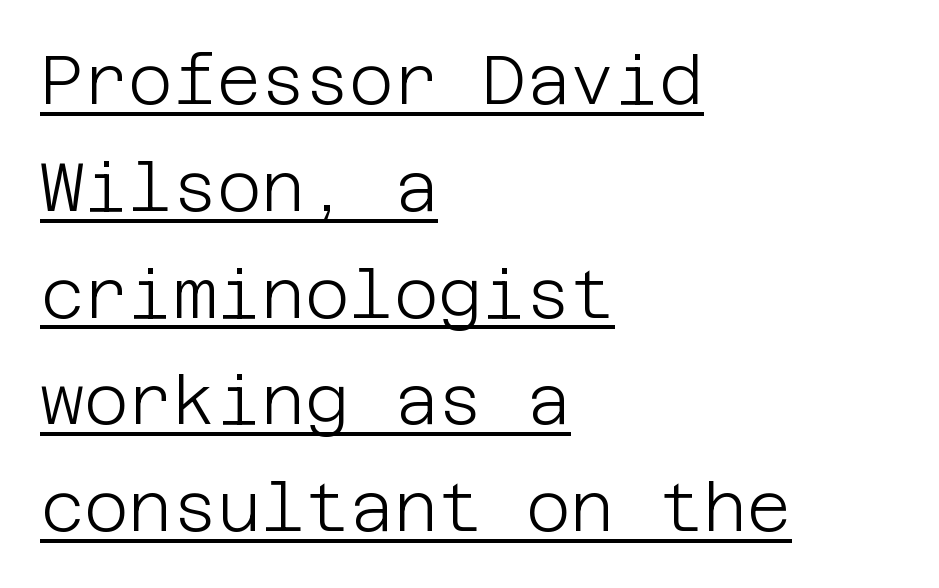
Grotesque or geometric, the face here clearly has no serifs. Vertical spacing — default. Nothing unusual about the tracking: characters are spaced as the font intends. The letters stand upright; this is a roman face.
